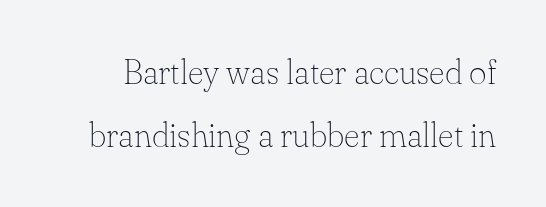
Q: Is the text bold? A: No.
Q: Is the text italic (slanted)? A: No, it is upright.
Q: Is the typeface a serif or a sans-serif typeface? A: Serif.
Q: Is the text underlined? A: No.
Q: Is the spacing between letters normal or unusually wide? A: Normal.
Q: Width (condensed, normal, or wide)? A: Normal.
Q: Stroke contrast? A: Low.
Q: x-height? A: Small.
Q: Monospaced? A: No.
